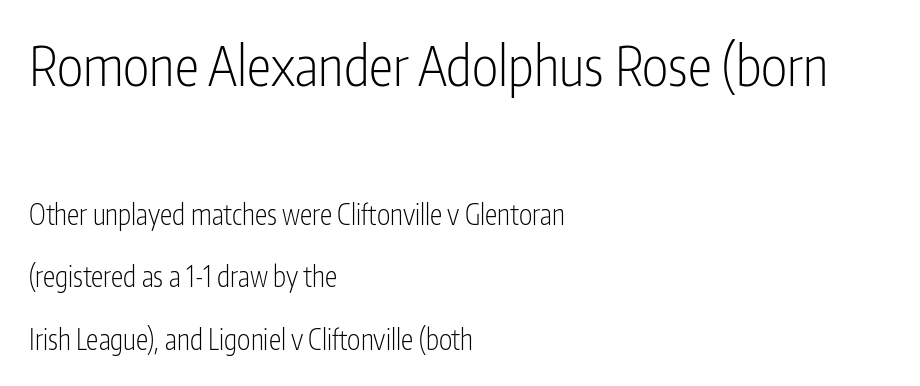
The image shows 55 px light, condensed sans-serif type, upright; set left-aligned, loose line spacing (2.23x), normal letter spacing, not underlined; the first (top) block is 1.96x larger; low stroke contrast and a medium x-height.
